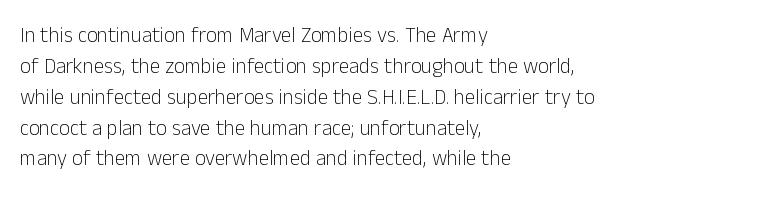
If you drew a line through each stem, it would be perfectly vertical. Leftover space on each line is placed entirely after the last word. The vertical gap from one line to the next is medium. The specimen omits any rule beneath the text block's lines.
